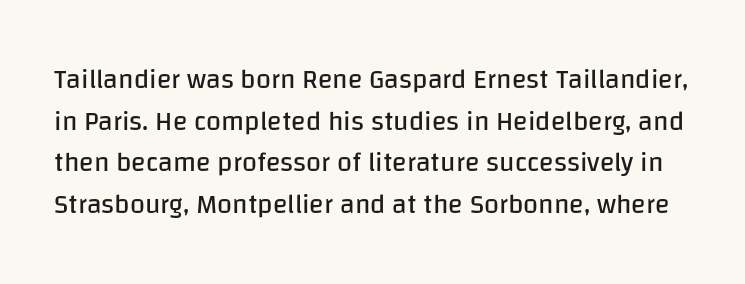
A clean baseline with only descenders dipping below it. In terms of leading, this rendering sits right in the middle. The horizontal fit of the characters is conventional and even. If you drew a line through each stem, it would be perfectly vertical.
